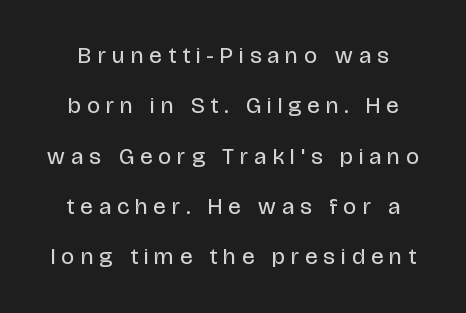
The font sits on the lighter half of the weight spectrum, regular included. Whoever set this chose breathing room over compactness in the vertical rhythm. The foot of each line stays bare and open. These lines have a slow, spaced-out rhythm from letter to letter.
